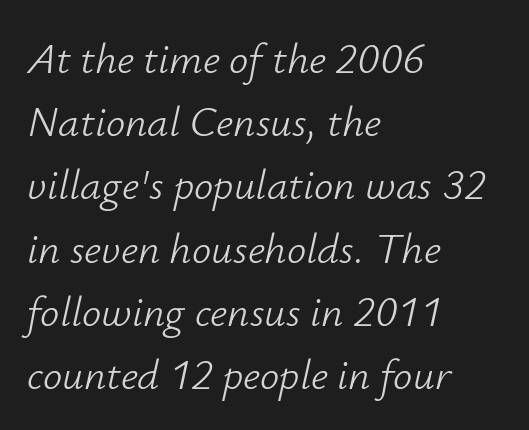
The image shows 43 px light type, italic (leaning right); set left-aligned, normal line spacing (1.47x), normal letter spacing, not underlined; low stroke contrast and a small x-height.
